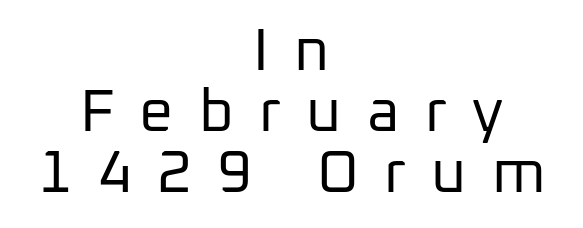
The face used here is proportionally spaced, like ordinary book or web type. Alignment: centered. Compared with typical body copy, the letter spacing here is much looser. Each new line begins almost immediately beneath the previous one. Serif or sans? Sans — the stroke terminals are bare. Every stem runs plumb, perpendicular to the baseline.
